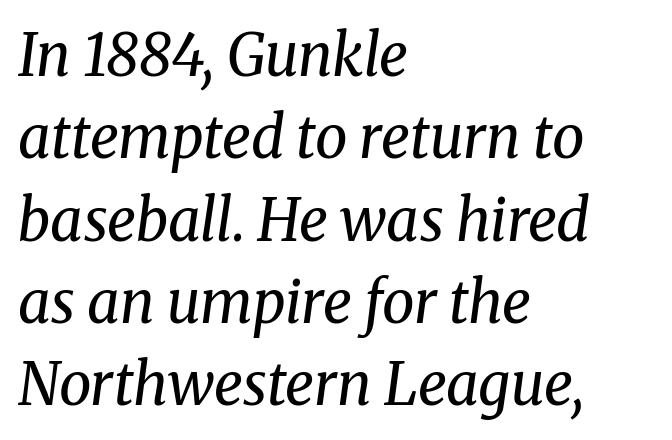
Clear beneath every line of the passage. The designer went with a serif here, giving each stem small feet. Letters have the restrained weight of plain body copy at most. The typography opts for an oblique posture over an upright one. Each new line begins a customary step beneath the previous one.
